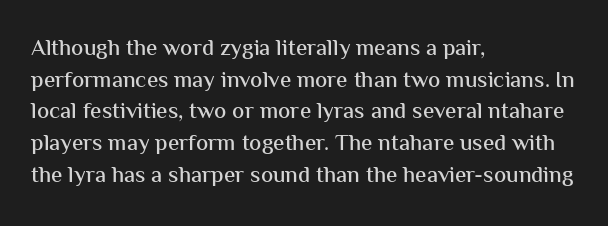
{"italic": "no", "underline": "no", "align": "left", "line_spacing": "normal", "line_spacing_ratio": 1.38, "letter_spacing": "normal", "letter_spacing_em": 0.0, "glyph_px": 23}
